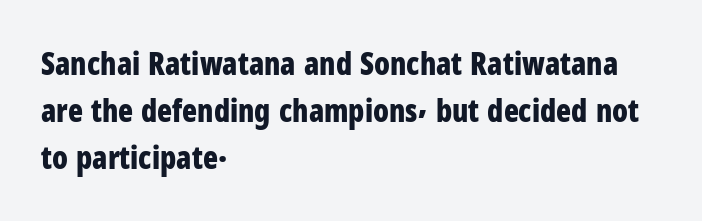
The image shows 31 px bold, condensed sans-serif type, upright; set left-aligned, normal line spacing (1.52x), normal letter spacing, not underlined; low stroke contrast and a medium x-height.
